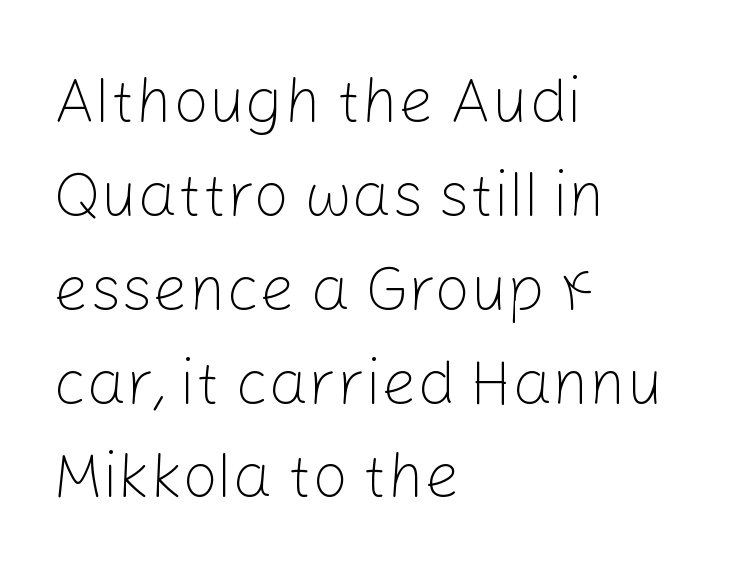
The image shows 63 px light sans-serif type, upright; set left-aligned, normal line spacing (1.49x), normal letter spacing, not underlined; low stroke contrast and a medium x-height.
